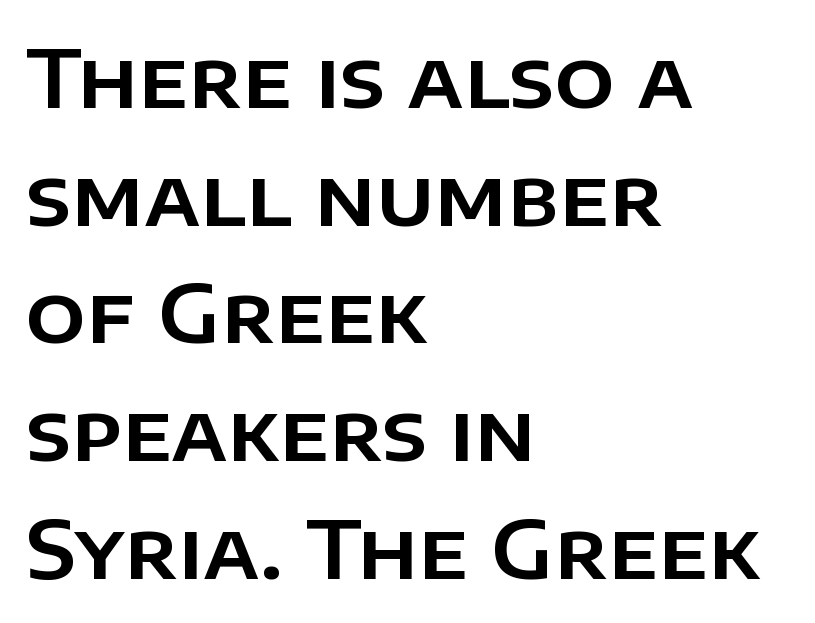
{"serif": "no", "italic": "no", "width": "normal", "stroke_contrast": "low", "x_height": "large", "monospaced": "no", "underline": "no", "align": "left", "line_spacing": "normal", "line_spacing_ratio": 1.49, "letter_spacing": "normal", "letter_spacing_em": 0.0, "glyph_px": 79}
